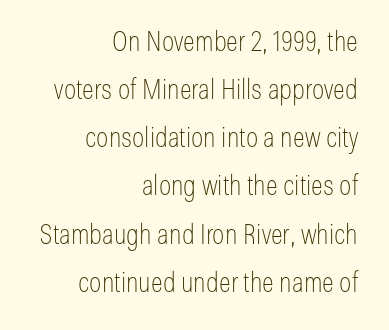
The image shows 28 px thin, condensed sans-serif type, upright; set right-aligned, line spacing 1.72x, normal letter spacing, not underlined; low stroke contrast and a medium x-height.
